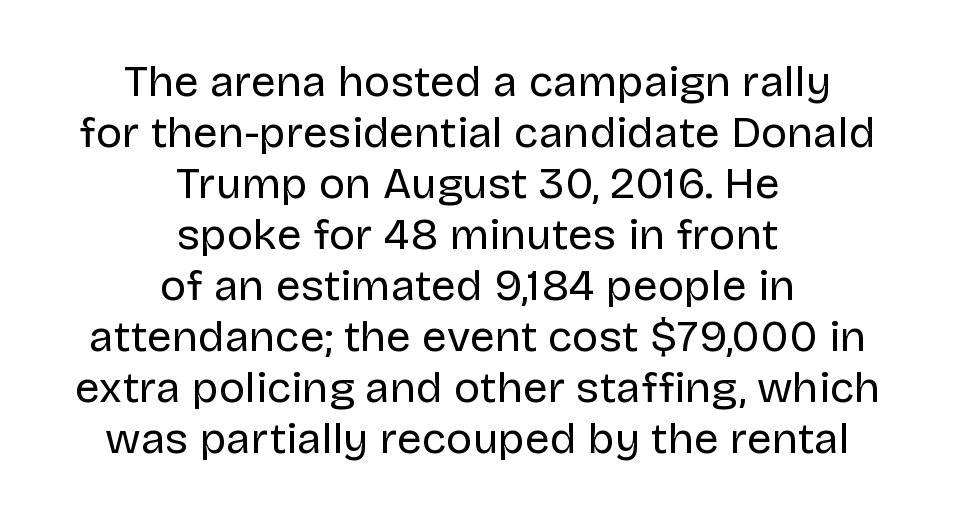
Q: Is the text bold? A: No.
Q: Is the text italic (slanted)? A: No, it is upright.
Q: Is the typeface a serif or a sans-serif typeface? A: Sans-serif.
Q: Is the text underlined? A: No.
Q: How is the paragraph aligned? A: Centered.
Q: Is the spacing between letters normal or unusually wide? A: Normal.
Q: Width (condensed, normal, or wide)? A: Normal.
Q: Stroke contrast? A: Low.
Q: x-height? A: Large.
Q: Monospaced? A: No.
